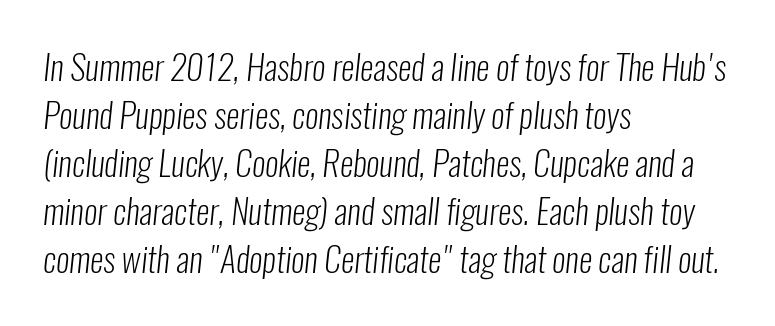
Q: Is the text bold? A: No.
Q: Is the typeface a serif or a sans-serif typeface? A: Sans-serif.
Q: Is the text underlined? A: No.
Q: How is the paragraph aligned? A: Left-aligned.
Q: Is the spacing between letters normal or unusually wide? A: Normal.
Q: Is the spacing between lines tight, normal or loose? A: Normal.
Q: Width (condensed, normal, or wide)? A: Condensed.
Q: Stroke contrast? A: Low.
Q: x-height? A: Medium.
Q: Monospaced? A: No.
